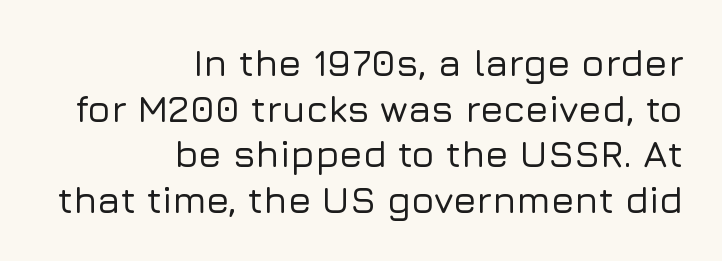
Q: Is the text italic (slanted)? A: No, it is upright.
Q: Is the typeface a serif or a sans-serif typeface? A: Sans-serif.
Q: Is the text underlined? A: No.
Q: How is the paragraph aligned? A: Right-aligned.
Q: Is the spacing between letters normal or unusually wide? A: Normal.
Q: Width (condensed, normal, or wide)? A: Normal.
Q: Stroke contrast? A: Low.
Q: x-height? A: Medium.
Q: Monospaced? A: No.
